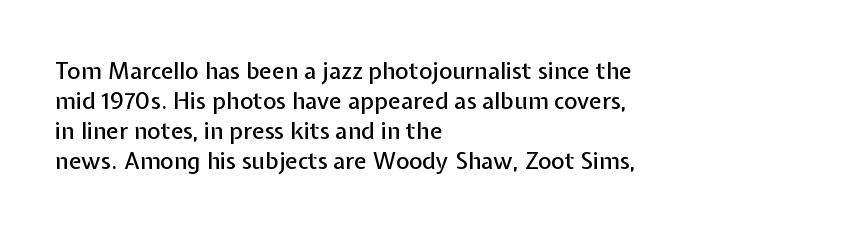
Q: Is the text italic (slanted)? A: No, it is upright.
Q: Is the text underlined? A: No.
Q: How is the paragraph aligned? A: Left-aligned.
Q: Is the spacing between letters normal or unusually wide? A: Normal.
Q: Is the spacing between lines tight, normal or loose? A: Normal.
